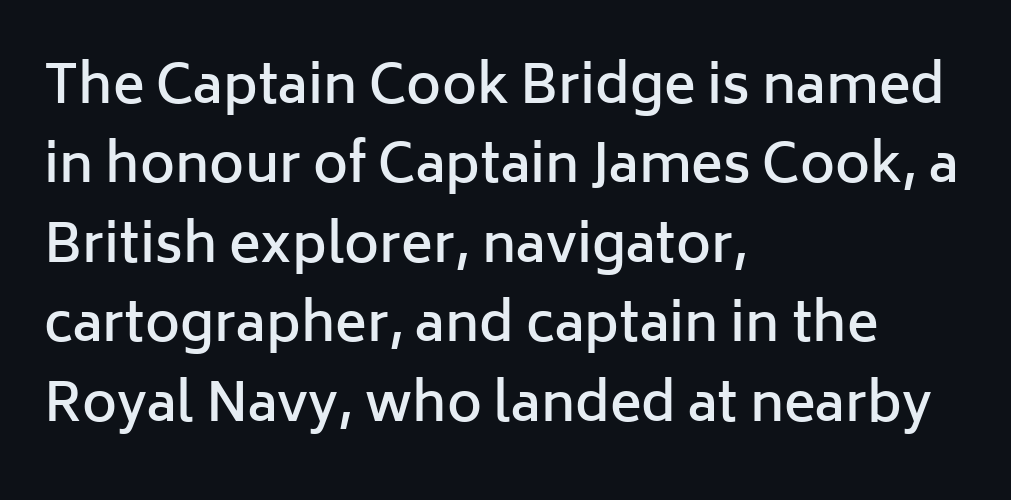
{"serif": "no", "italic": "no", "bold": "semi", "weight": "semibold", "width": "normal", "stroke_contrast": "low", "x_height": "medium", "monospaced": "no", "underline": "no", "align": "left", "line_spacing": "normal", "line_spacing_ratio": 1.5, "letter_spacing": "normal", "letter_spacing_em": 0.0, "glyph_px": 53}
